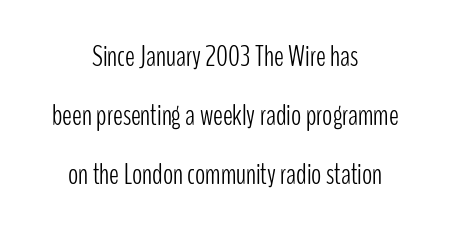
Q: Is the text bold? A: No.
Q: Is the text italic (slanted)? A: No, it is upright.
Q: Is the typeface a serif or a sans-serif typeface? A: Sans-serif.
Q: Is the text underlined? A: No.
Q: How is the paragraph aligned? A: Centered.
Q: Is the spacing between letters normal or unusually wide? A: Normal.
Q: Is the spacing between lines tight, normal or loose? A: Loose.
Q: Width (condensed, normal, or wide)? A: Condensed.
Q: Stroke contrast? A: Low.
Q: x-height? A: Medium.
Q: Monospaced? A: No.
